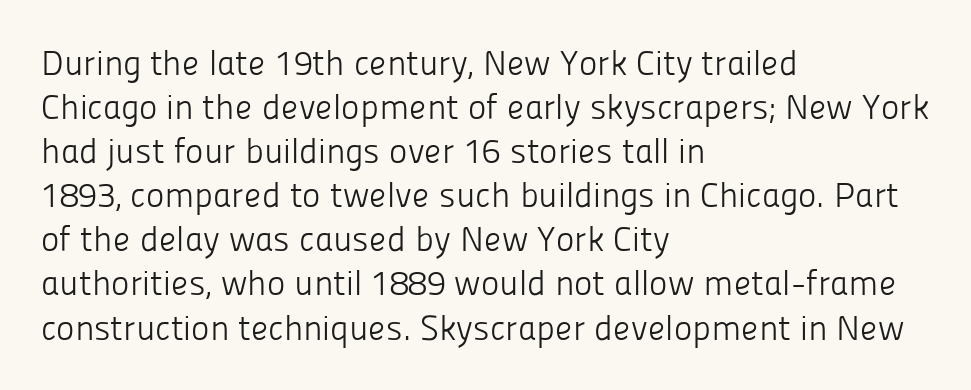
The image shows 35 px light sans-serif type, upright; set left-aligned, normal line spacing (1.26x), normal letter spacing, not underlined; low stroke contrast and a medium x-height.
